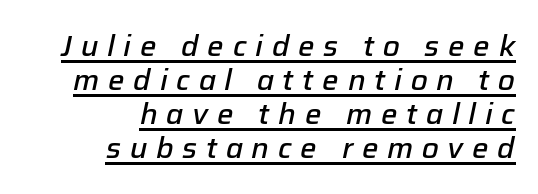
{"italic": "yes", "lean": "right", "slant_degrees": 12, "bold": "semi", "weight": "semibold", "width": "normal", "stroke_contrast": "low", "x_height": "medium", "monospaced": "no", "underline": "yes", "align": "right", "line_spacing_ratio": 1.17, "letter_spacing": "wide", "letter_spacing_em": 0.3, "glyph_px": 29}
